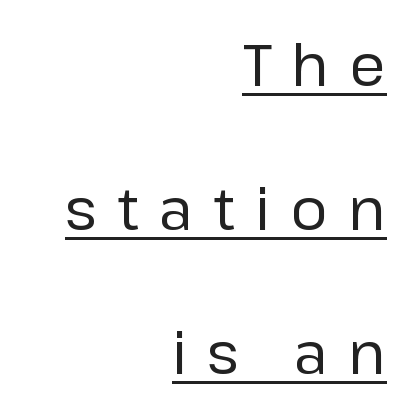
Q: Is the text bold? A: No.
Q: Is the text italic (slanted)? A: No, it is upright.
Q: Is the typeface a serif or a sans-serif typeface? A: Sans-serif.
Q: Is the text underlined? A: Yes.
Q: How is the paragraph aligned? A: Right-aligned.
Q: Is the spacing between letters normal or unusually wide? A: Unusually wide.
Q: Is the spacing between lines tight, normal or loose? A: Loose.
Q: Width (condensed, normal, or wide)? A: Normal.
Q: Stroke contrast? A: Low.
Q: x-height? A: Medium.
Q: Monospaced? A: No.
